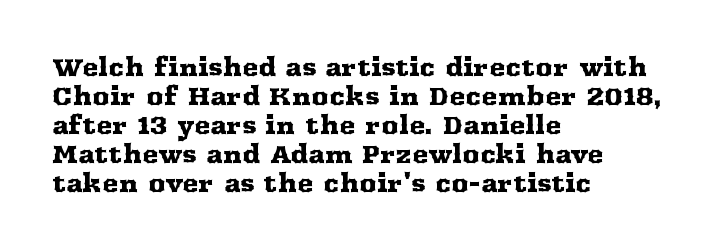
{"italic": "no", "underline": "no", "align": "left", "line_spacing_ratio": 1.21, "letter_spacing": "normal", "letter_spacing_em": 0.0, "glyph_px": 24}
